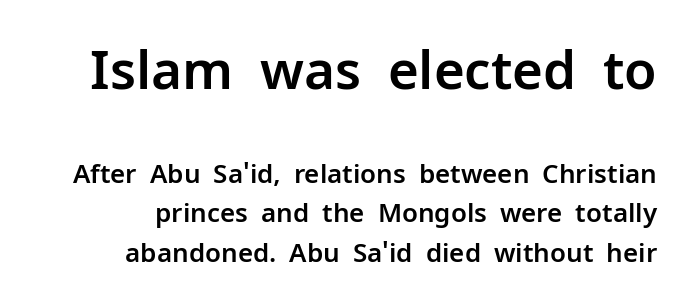
Reading top to bottom, the characters get smaller at the block break. Varying glyph widths throughout — classic text-font behaviour. The face used here is a sans, in the tradition of grotesques and geometrics. Successive baselines arrive at the customary interval. Glance below the letters and you will spot only blank space.
